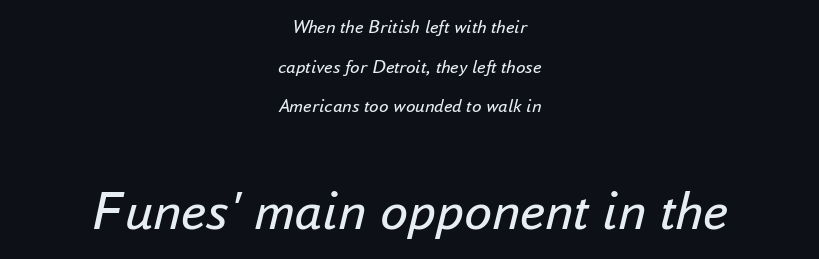
The image shows 56 px regular-weight type, italic (leaning right); set centered, loose line spacing (2.08x), normal letter spacing, not underlined; the second (bottom) block is 2.95x larger; low stroke contrast and a small x-height.
